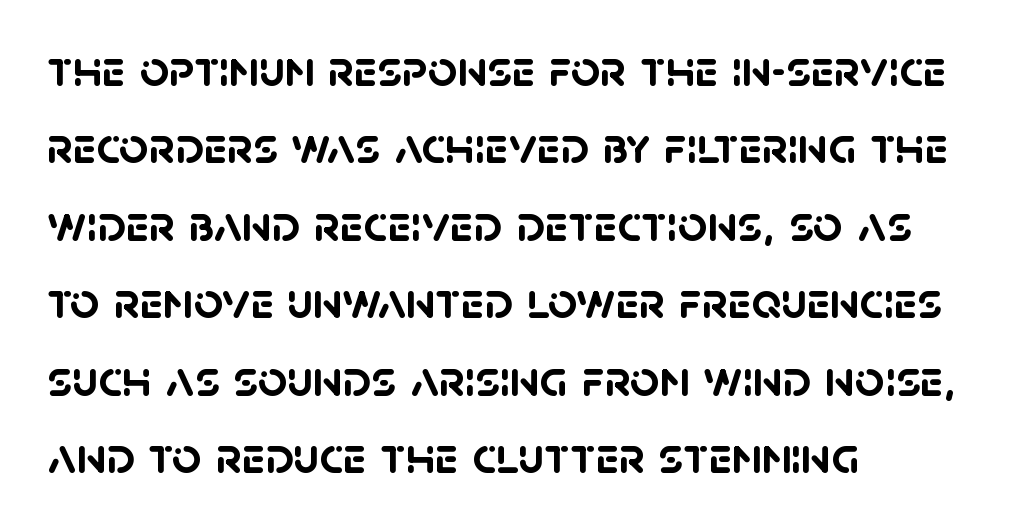
The image shows 52 px semibold sans-serif type; set left-aligned, normal line spacing (1.49x), normal letter spacing, not underlined; low stroke contrast and a large x-height.
